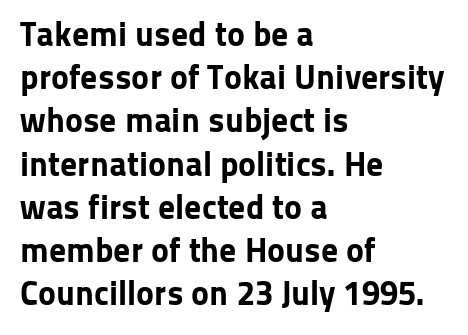
Q: Is the text bold? A: Yes.
Q: Is the text italic (slanted)? A: No, it is upright.
Q: Is the typeface a serif or a sans-serif typeface? A: Sans-serif.
Q: Is the text underlined? A: No.
Q: How is the paragraph aligned? A: Left-aligned.
Q: Is the spacing between letters normal or unusually wide? A: Normal.
Q: Is the spacing between lines tight, normal or loose? A: Normal.
Q: Width (condensed, normal, or wide)? A: Normal.
Q: Stroke contrast? A: Low.
Q: x-height? A: Medium.
Q: Monospaced? A: No.
